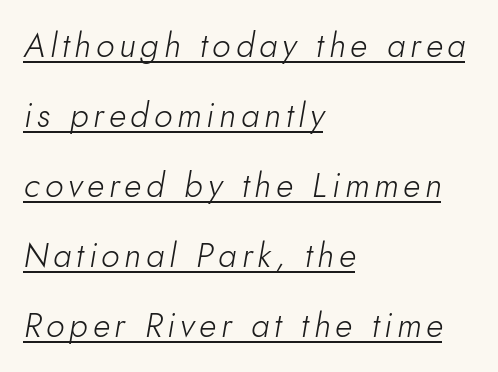
There's an unmistakable incline to the writing here. Heaviness? Minimal to ordinary, like unemphasized prose. Underline: present. Vertical spacing — loose.
